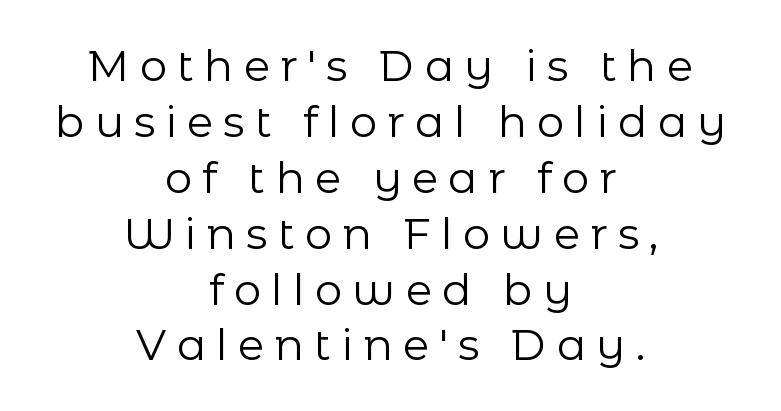
The image shows 43 px regular-weight sans-serif type, upright; set centered, normal line spacing (1.3x), unusually wide letter spacing (+0.24 em), not underlined; low stroke contrast and a medium x-height.
